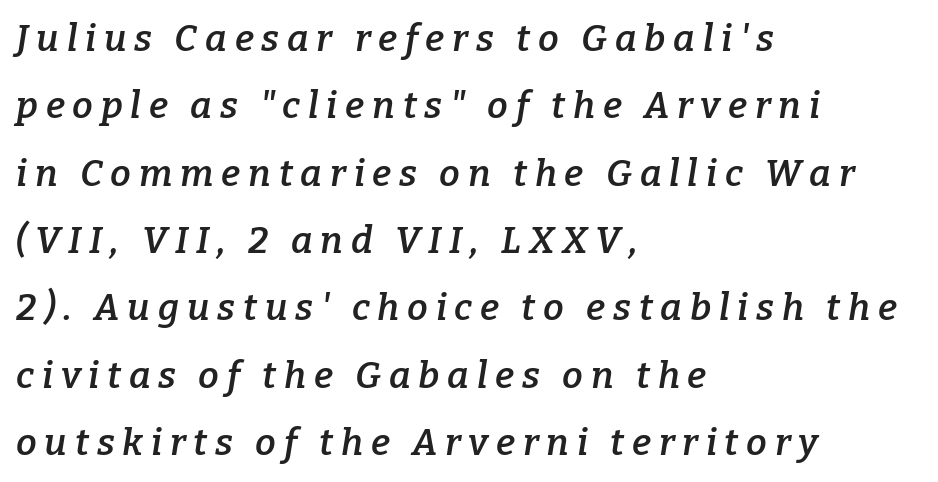
Q: Is the text bold? A: Semi-bold.
Q: Is the text italic (slanted)? A: Yes, it leans right by about 9 degrees.
Q: Is the typeface a serif or a sans-serif typeface? A: Serif.
Q: Is the text underlined? A: No.
Q: How is the paragraph aligned? A: Left-aligned.
Q: Is the spacing between letters normal or unusually wide? A: Unusually wide.
Q: Width (condensed, normal, or wide)? A: Normal.
Q: Stroke contrast? A: Low.
Q: x-height? A: Medium.
Q: Monospaced? A: No.
